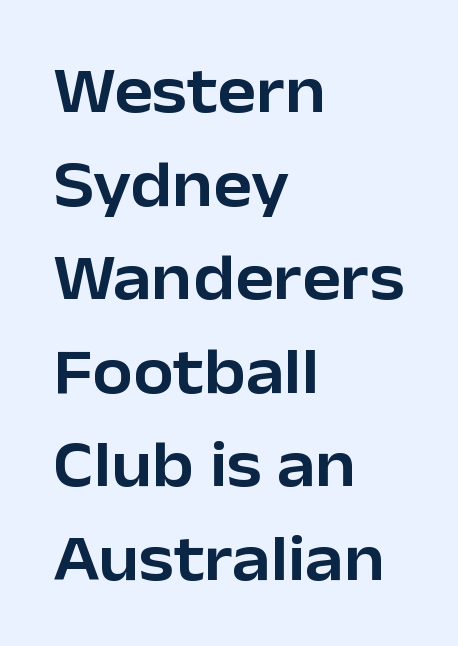
{"serif": "no", "italic": "no", "width": "normal", "stroke_contrast": "low", "x_height": "medium", "monospaced": "no", "underline": "no", "align": "left", "line_spacing": "normal", "line_spacing_ratio": 1.44, "letter_spacing": "normal", "letter_spacing_em": 0.0, "glyph_px": 65}
